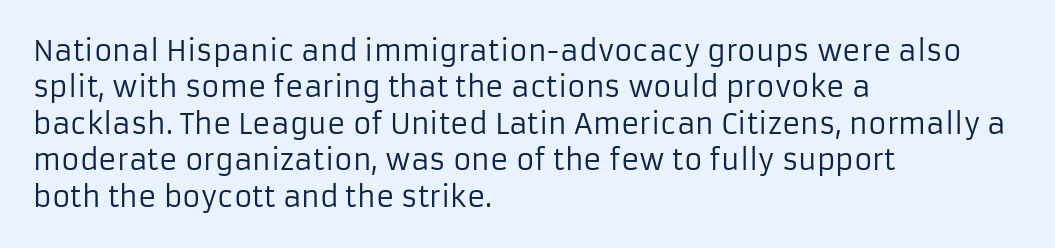
The image shows 28 px regular-weight sans-serif type, upright; set left-aligned, normal line spacing (1.3x), normal letter spacing, not underlined; low stroke contrast and a medium x-height.
